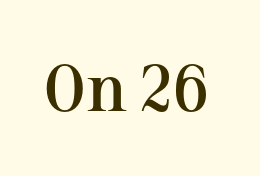
Q: Is the text bold? A: Semi-bold.
Q: Is the text italic (slanted)? A: No, it is upright.
Q: Is the typeface a serif or a sans-serif typeface? A: Serif.
Q: Is the text underlined? A: No.
Q: Is the spacing between letters normal or unusually wide? A: Normal.
Q: Width (condensed, normal, or wide)? A: Normal.
Q: Stroke contrast? A: Medium.
Q: x-height? A: Medium.
Q: Monospaced? A: No.
